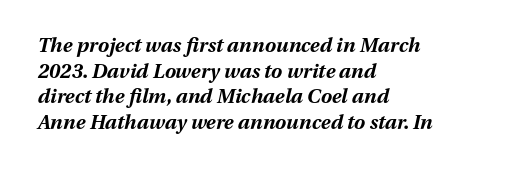
The image shows 20 px bold type, italic (leaning right); set left-aligned, normal line spacing (1.28x), normal letter spacing, not underlined.
